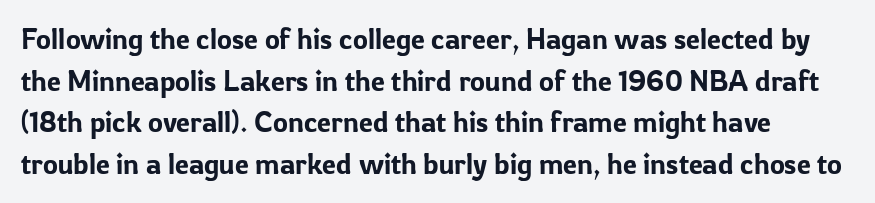
The face used here is a sans, in the tradition of grotesques and geometrics. Does the lettering tilt? It doesn't — this is upright. Words appear dense and cohesive because spacing is normal. A bare baseline throughout the passage. Spacing verdict: proportional, widths tailored to each character.
